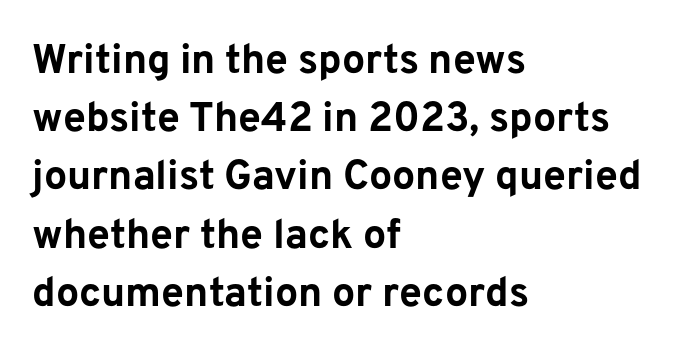
{"serif": "no", "italic": "no", "bold": "yes", "weight": "bold", "width": "normal", "stroke_contrast": "low", "x_height": "medium", "monospaced": "no", "underline": "no", "align": "left", "line_spacing": "normal", "line_spacing_ratio": 1.42, "letter_spacing": "normal", "letter_spacing_em": 0.0, "glyph_px": 41}
